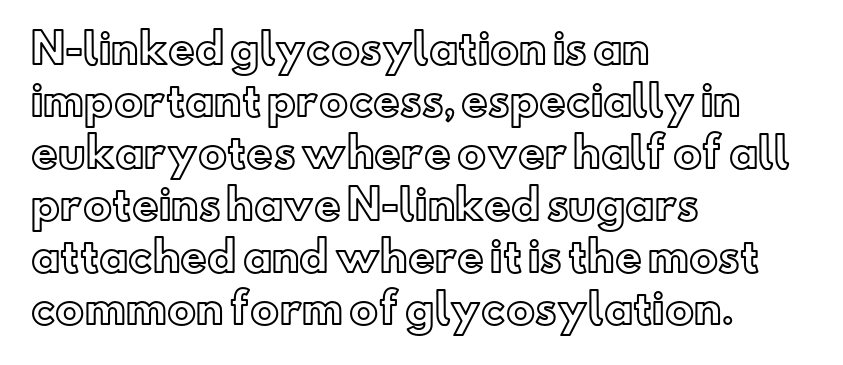
The rendering keeps characters at their native spacing. This block has exactly the height ordinary leading produces. This is the regular roman posture of the typeface. The lines in this sample share a left origin and differ only in where they stop. Check the space under the baseline: it is left empty. Character widths vary here, with narrow letters taking less room than wide ones.
